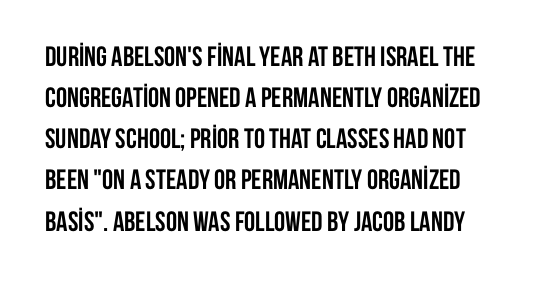
Style check: upright. The typeface chosen for these lines omits serifs. In terms of weight, the rendering is a true, heavy bold. Character widths vary here, with narrow letters taking less room than wide ones.
